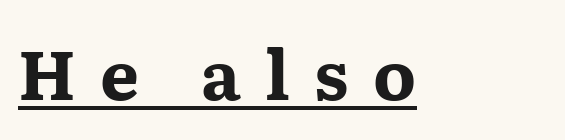
Q: Is the text bold? A: Yes.
Q: Is the text italic (slanted)? A: No, it is upright.
Q: Is the typeface a serif or a sans-serif typeface? A: Serif.
Q: Is the text underlined? A: Yes.
Q: Is the spacing between letters normal or unusually wide? A: Unusually wide.
Q: Width (condensed, normal, or wide)? A: Wide.
Q: Stroke contrast? A: Medium.
Q: x-height? A: Medium.
Q: Monospaced? A: No.
